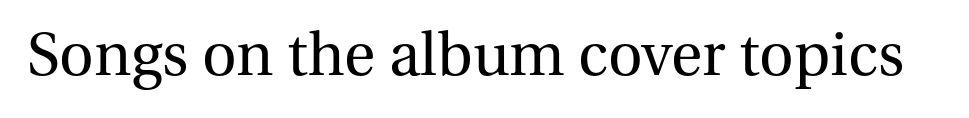
{"serif": "yes", "italic": "no", "bold": "no", "weight": "regular", "width": "normal", "stroke_contrast": "medium", "x_height": "medium", "monospaced": "no", "underline": "no", "letter_spacing": "normal", "letter_spacing_em": 0.0, "glyph_px": 64}
